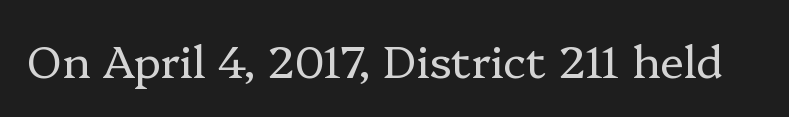
The image shows 45 px regular-weight serif type, upright; set normal letter spacing, not underlined; low stroke contrast and a medium x-height.
